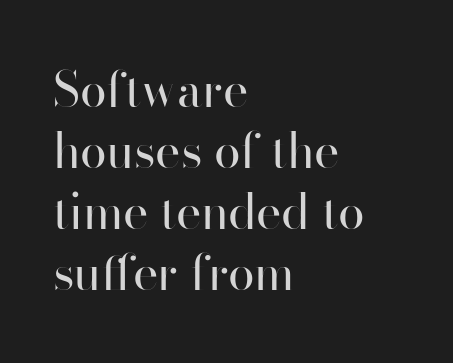
The image shows 48 px regular-weight sans-serif type, upright; set left-aligned, normal line spacing (1.27x), normal letter spacing, not underlined; high stroke contrast and a small x-height.
